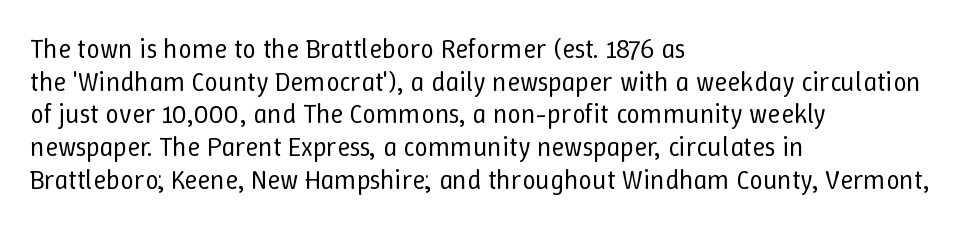
What stands out about the letter spacing? Nothing — it is the standard amount. This is not heavy type; no bold has been used. Just letters on the line, the space beneath them empty. Notice how the stems are strictly vertical — no italics here. This rendering uses left alignment, leaving the right contour irregular.
